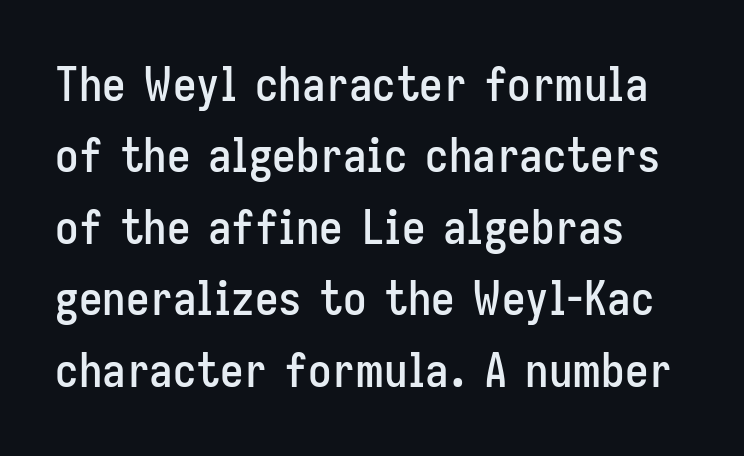
Q: Is the text italic (slanted)? A: No, it is upright.
Q: Is the typeface a serif or a sans-serif typeface? A: Sans-serif.
Q: Is the text underlined? A: No.
Q: How is the paragraph aligned? A: Left-aligned.
Q: Is the spacing between letters normal or unusually wide? A: Normal.
Q: Is the spacing between lines tight, normal or loose? A: Normal.
Q: Width (condensed, normal, or wide)? A: Condensed.
Q: Stroke contrast? A: Low.
Q: x-height? A: Medium.
Q: Monospaced? A: No.
